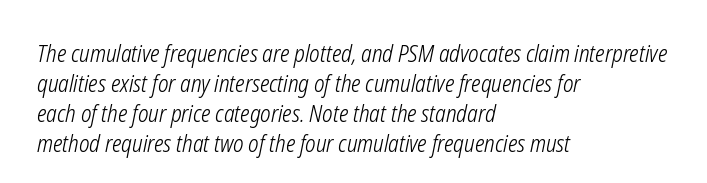
Q: Is the text bold? A: No.
Q: Is the text italic (slanted)? A: Yes, it leans right by about 12 degrees.
Q: Is the text underlined? A: No.
Q: How is the paragraph aligned? A: Left-aligned.
Q: Is the spacing between letters normal or unusually wide? A: Normal.
Q: Is the spacing between lines tight, normal or loose? A: Normal.
